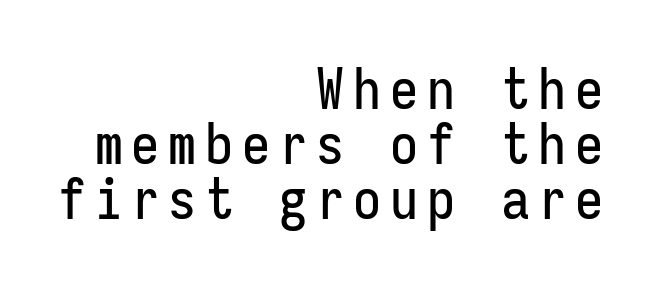
{"serif": "no", "italic": "no", "width": "condensed", "stroke_contrast": "low", "x_height": "medium", "monospaced": "yes", "underline": "no", "align": "right", "line_spacing": "tight", "line_spacing_ratio": 0.98, "glyph_px": 56}
